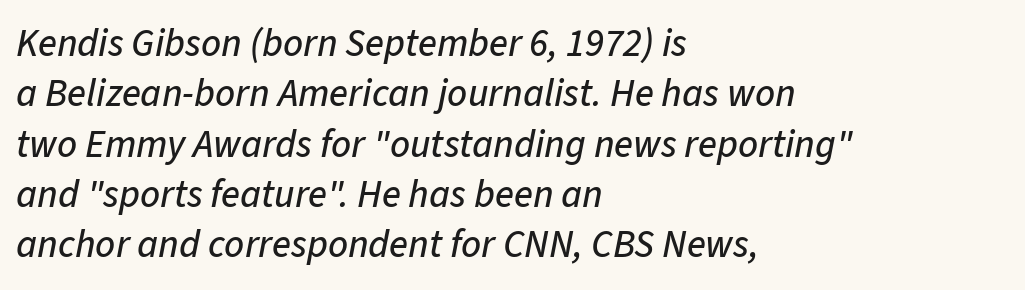
Note the varied advance widths — an 'i' is clearly narrower than an 'm'. Observe the lean: these are italic letterforms. A student would call this left alignment; a typographer would say flush left, rag right. The glyphs are unaccompanied by any horizontal stroke below them. The line texture is even and compact thanks to regular tracking. Normally led — the rows are evenly, conventionally spaced.
